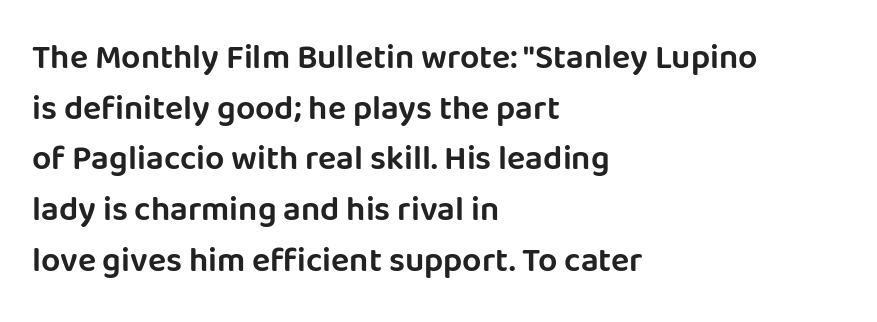
When letters stand straight like this, we call the style roman or upright. Typeset ragged right — the left edge is the straight one. The designer went with a sans here, leaving each stem footless. Underlining? Definitely not there.
